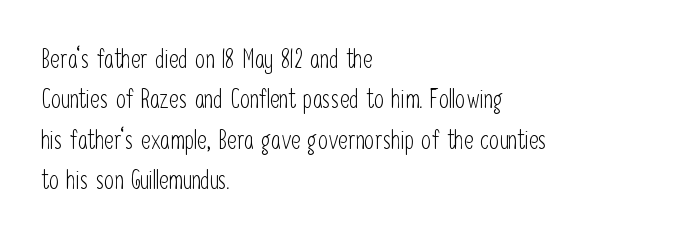
The image shows 26 px text type, upright; set left-aligned, normal line spacing (1.55x), normal letter spacing, not underlined.
